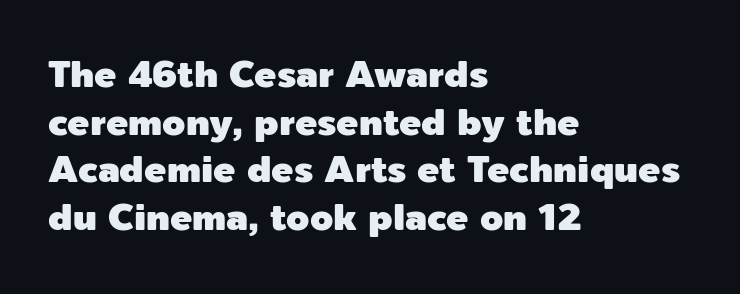
The image shows 37 px sans-serif type, upright; set left-aligned, normal line spacing (1.29x), normal letter spacing, not underlined; a medium x-height.
